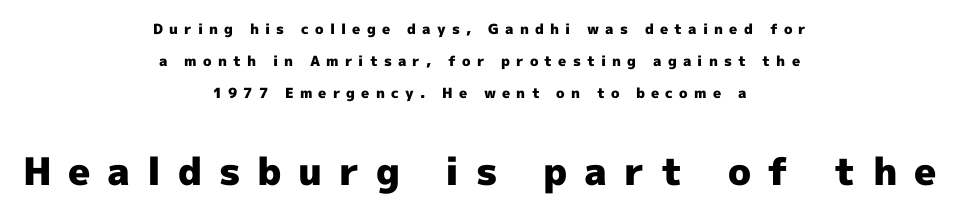
{"serif": "no", "italic": "no", "bold": "yes", "weight": "heavy", "width": "normal", "x_height": "medium", "monospaced": "no", "underline": "no", "align": "center", "line_spacing": "loose", "line_spacing_ratio": 2.27, "letter_spacing": "wide", "letter_spacing_em": 0.44, "larger_block": "second", "size_ratio": 2.71, "glyph_px": 38}
